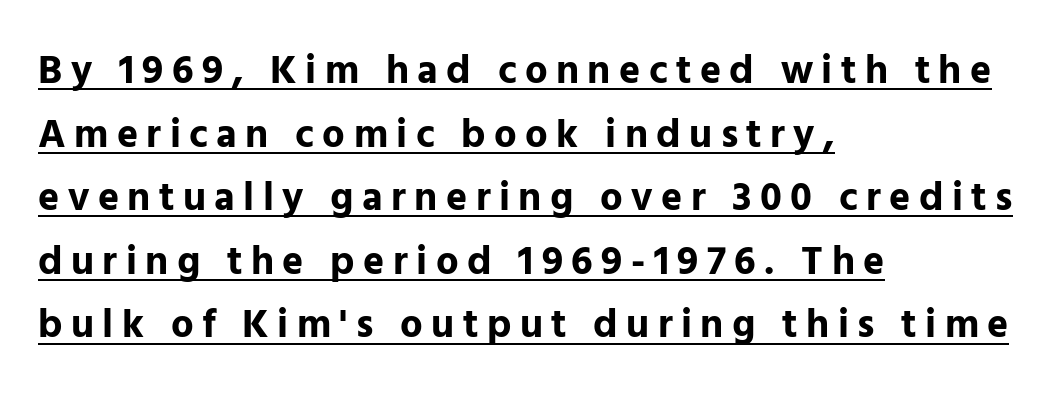
Q: Is the text bold? A: Yes.
Q: Is the text italic (slanted)? A: No, it is upright.
Q: Is the typeface a serif or a sans-serif typeface? A: Sans-serif.
Q: Is the text underlined? A: Yes.
Q: How is the paragraph aligned? A: Left-aligned.
Q: Is the spacing between letters normal or unusually wide? A: Unusually wide.
Q: Is the spacing between lines tight, normal or loose? A: Normal.
Q: Width (condensed, normal, or wide)? A: Normal.
Q: Stroke contrast? A: Low.
Q: x-height? A: Medium.
Q: Monospaced? A: No.
